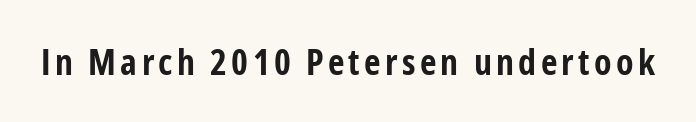
Q: Is the text bold? A: Yes.
Q: Is the text italic (slanted)? A: No, it is upright.
Q: Is the typeface a serif or a sans-serif typeface? A: Sans-serif.
Q: Is the text underlined? A: No.
Q: Width (condensed, normal, or wide)? A: Condensed.
Q: Stroke contrast? A: Low.
Q: x-height? A: Medium.
Q: Monospaced? A: No.
